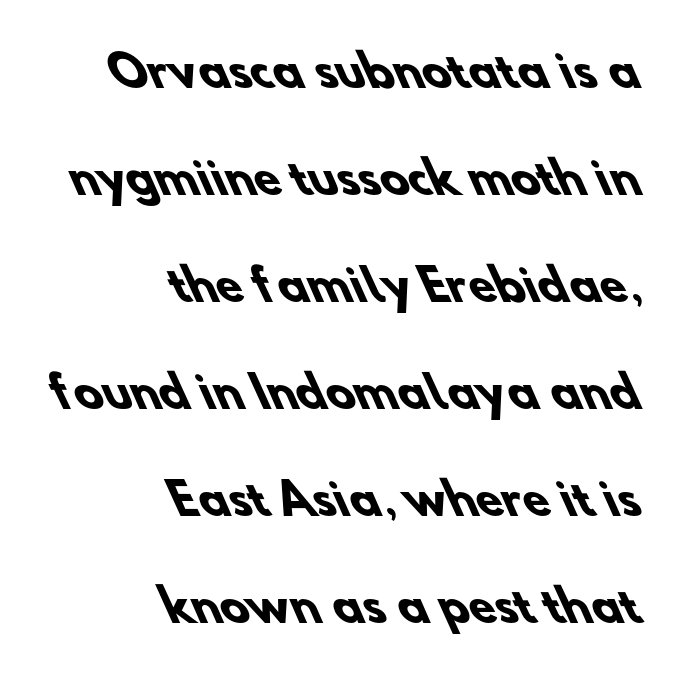
Each line ends at the same right margin while the left side varies. In terms of leading, this rendering errs on the spacious side. These lines carry a lot of weight — the face is fully bold. Descenders are the only things crossing below the line. Are there feet on the stems? There aren't — it's a sans. Spacing between characters is what you'd get straight out of the box.
